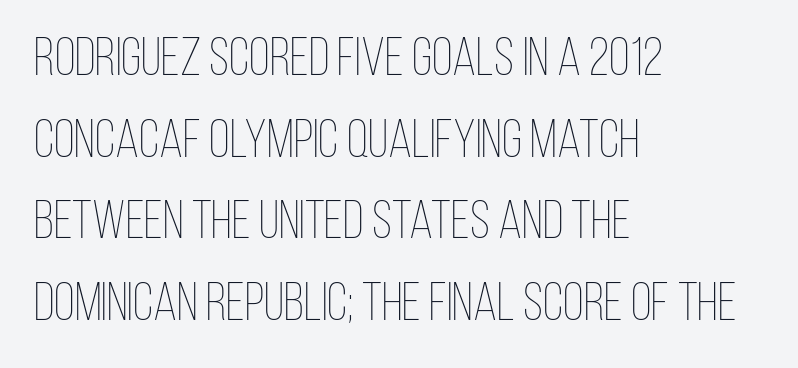
{"italic": "no", "bold": "no", "weight": "thin", "width": "condensed", "stroke_contrast": "low", "x_height": "large", "monospaced": "no", "underline": "no", "align": "left", "line_spacing": "normal", "line_spacing_ratio": 1.51, "letter_spacing": "normal", "letter_spacing_em": 0.0, "glyph_px": 54}
